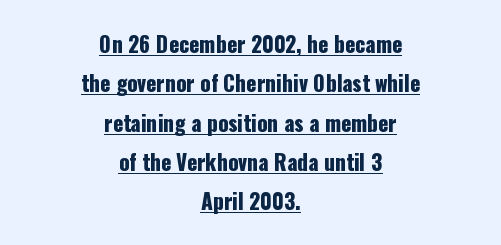
{"italic": "no", "underline": "yes", "align": "center", "line_spacing_ratio": 1.87, "letter_spacing": "normal", "letter_spacing_em": 0.0, "glyph_px": 21}
